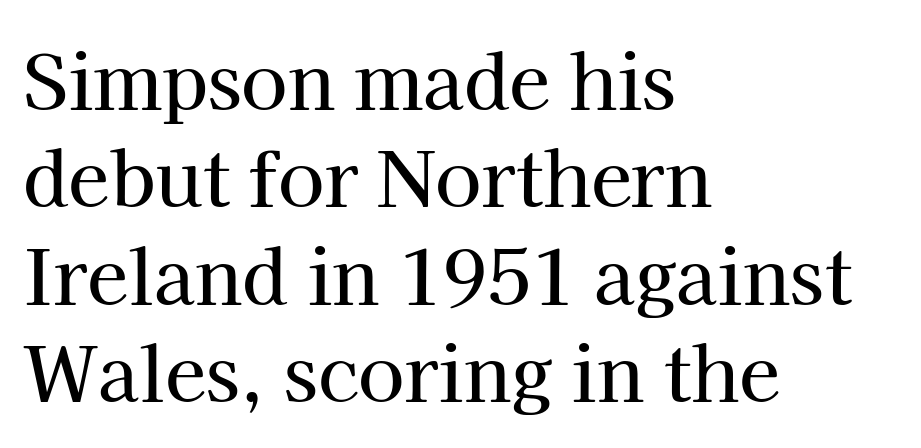
This sample has the flowing, uneven cadence of proportional lettering. Descender tails drop into unmarked territory. The designer went with a serif here, giving each stem small feet. This rendering leaves character spacing at its baseline value. The space between consecutive lines is moderate.
